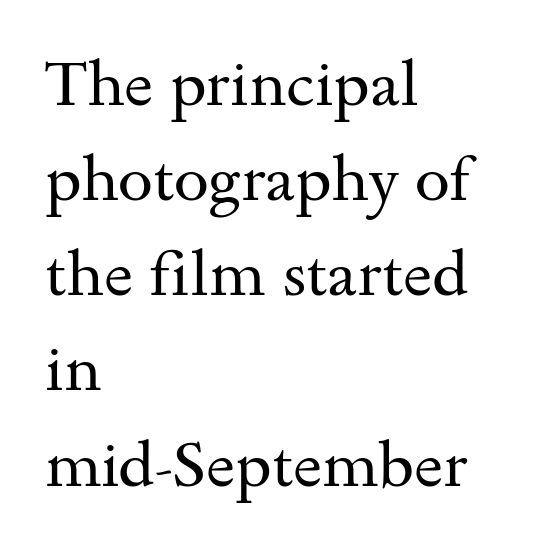
{"serif": "yes", "italic": "no", "bold": "no", "weight": "regular", "width": "wide", "stroke_contrast": "medium", "x_height": "small", "monospaced": "no", "underline": "no", "align": "left", "line_spacing": "normal", "line_spacing_ratio": 1.51, "letter_spacing": "normal", "letter_spacing_em": 0.0, "glyph_px": 63}
